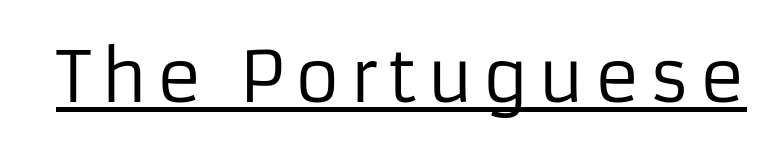
{"serif": "no", "italic": "no", "bold": "no", "weight": "regular", "width": "normal", "stroke_contrast": "low", "x_height": "medium", "monospaced": "no", "underline": "yes", "glyph_px": 70}
